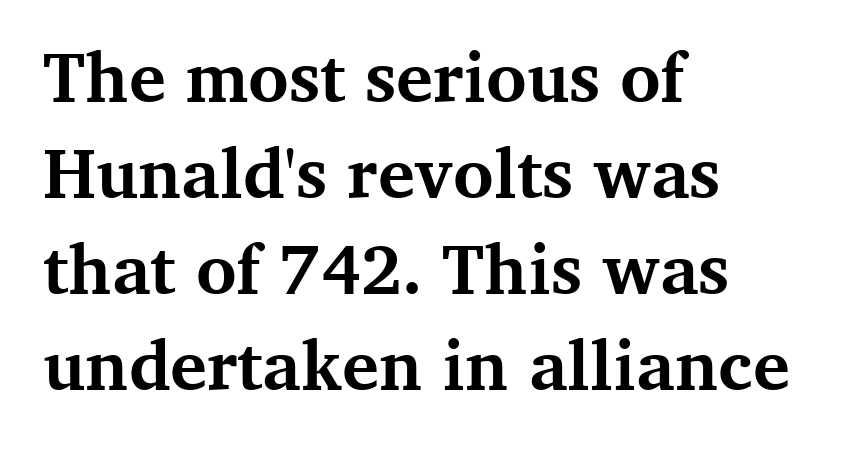
{"serif": "yes", "italic": "no", "bold": "yes", "weight": "bold", "width": "normal", "stroke_contrast": "medium", "x_height": "medium", "monospaced": "no", "underline": "no", "align": "left", "line_spacing": "normal", "line_spacing_ratio": 1.39, "letter_spacing": "normal", "letter_spacing_em": 0.0, "glyph_px": 69}
